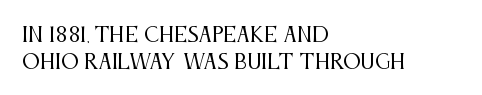
The image shows 20 px text type, upright; set left-aligned, normal line spacing (1.34x), normal letter spacing, not underlined.
